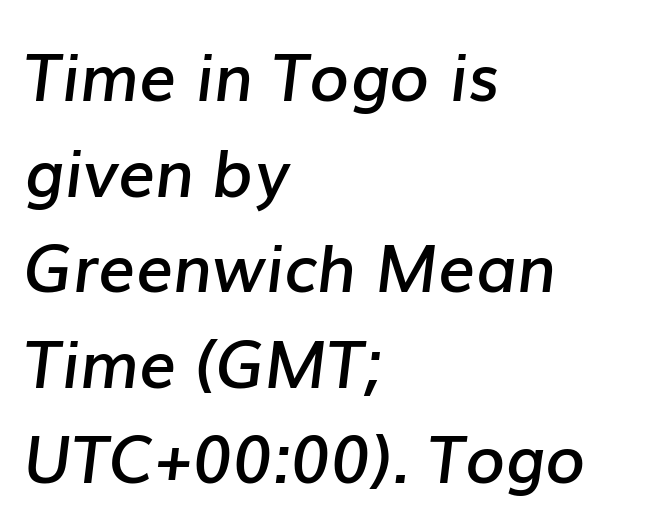
Honestly, there is no underline to notice here at all. A semibold gives these letters moderate extra thickness, short of bold. Summary of vertical rhythm: regular, with standard interline spacing. Varying glyph widths throughout — classic text-font behaviour. This sample uses plain, unmodified letter spacing. The axis of the letterforms is tilted away from vertical.
